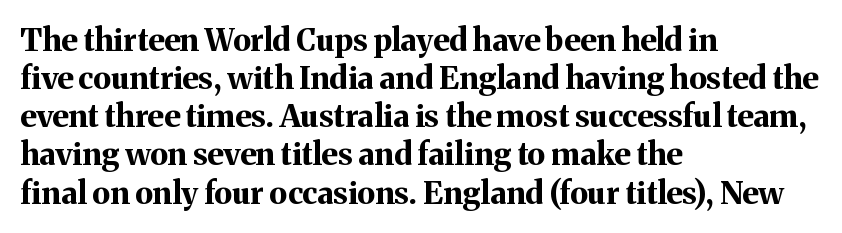
Q: Is the text bold? A: Yes.
Q: Is the text italic (slanted)? A: No, it is upright.
Q: Is the typeface a serif or a sans-serif typeface? A: Serif.
Q: Is the text underlined? A: No.
Q: How is the paragraph aligned? A: Left-aligned.
Q: Is the spacing between letters normal or unusually wide? A: Normal.
Q: Width (condensed, normal, or wide)? A: Normal.
Q: Stroke contrast? A: Medium.
Q: x-height? A: Medium.
Q: Monospaced? A: No.
